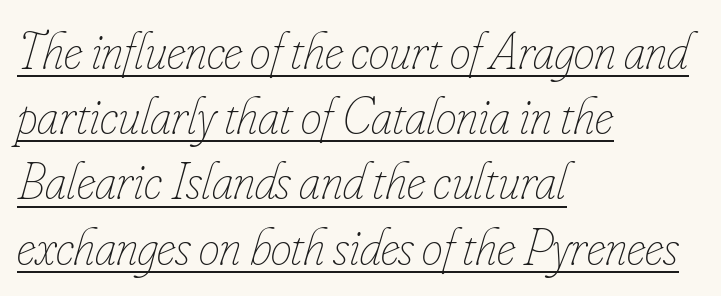
{"italic": "yes", "lean": "right", "slant_degrees": 16, "bold": "no", "weight": "thin", "width": "condensed", "stroke_contrast": "low", "x_height": "small", "monospaced": "no", "underline": "yes", "align": "left", "line_spacing_ratio": 1.23, "letter_spacing": "normal", "letter_spacing_em": 0.0, "glyph_px": 53}
